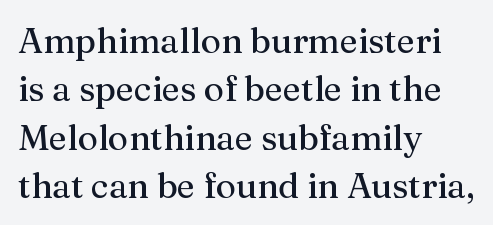
The image shows 35 px regular-weight serif type, upright; set left-aligned, normal line spacing (1.38x), normal letter spacing, not underlined; medium stroke contrast and a medium x-height.
